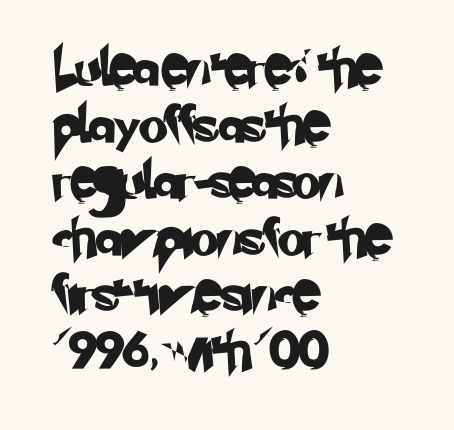
Here the glyphs are tracked normally, forming tight word shapes. The lines sit at an ordinary, default distance from one another. Each row of text sits above clean, open space. Note the varied advance widths — an 'i' is clearly narrower than an 'm'.
